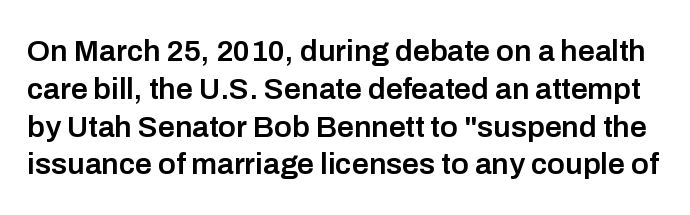
The image shows 30 px semibold sans-serif type, upright; set normal line spacing (1.26x), normal letter spacing, not underlined; low stroke contrast and a medium x-height.
